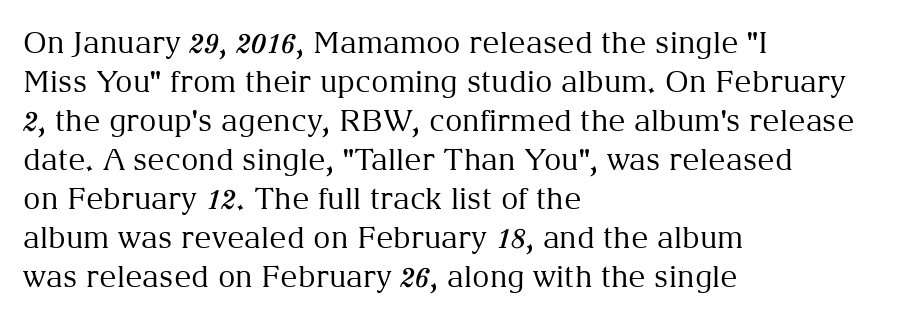
Observe the ordinary spacing: letters are neighbours, not strangers. Examine the stroke ends and you'll spot serifs. Think of a printed novel: that variable character pitch is what you see here. The letterforms sit at book weight or below.
